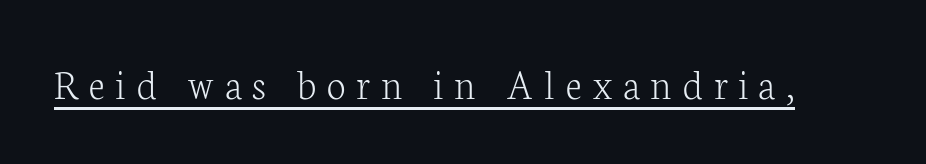
Q: Is the text bold? A: No.
Q: Is the text italic (slanted)? A: No, it is upright.
Q: Is the typeface a serif or a sans-serif typeface? A: Serif.
Q: Is the text underlined? A: Yes.
Q: Is the spacing between letters normal or unusually wide? A: Unusually wide.
Q: Width (condensed, normal, or wide)? A: Normal.
Q: Stroke contrast? A: Low.
Q: x-height? A: Medium.
Q: Monospaced? A: No.
